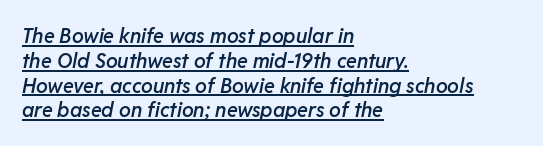
The image shows 20 px text type, italic (leaning right); set left-aligned, line spacing 1.24x, normal letter spacing, underlined.
